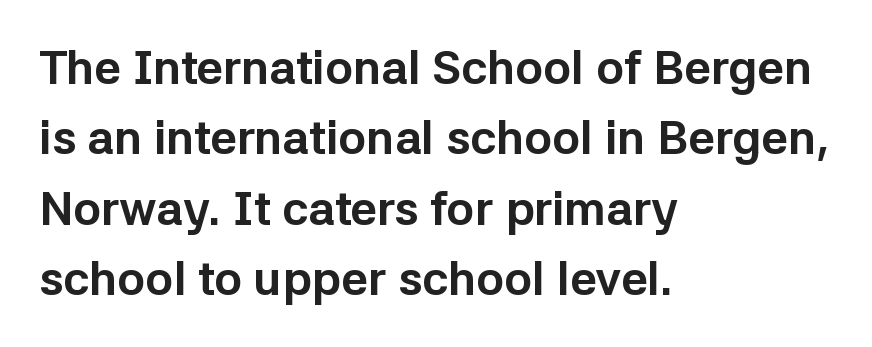
{"serif": "no", "italic": "no", "bold": "yes", "weight": "bold", "width": "normal", "stroke_contrast": "low", "x_height": "medium", "monospaced": "no", "underline": "no", "align": "left", "line_spacing": "normal", "line_spacing_ratio": 1.5, "letter_spacing": "normal", "letter_spacing_em": 0.0, "glyph_px": 47}
